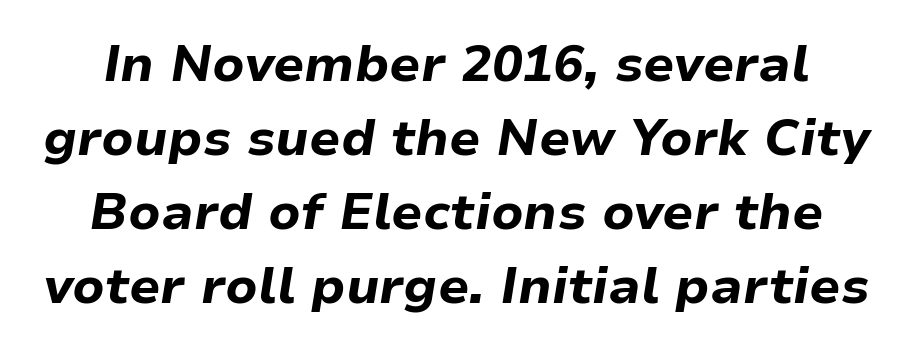
{"italic": "yes", "lean": "right", "slant_degrees": 9, "bold": "yes", "weight": "bold", "width": "normal", "stroke_contrast": "low", "x_height": "medium", "monospaced": "no", "underline": "no", "line_spacing": "normal", "line_spacing_ratio": 1.45, "letter_spacing": "normal", "letter_spacing_em": 0.0, "glyph_px": 51}
